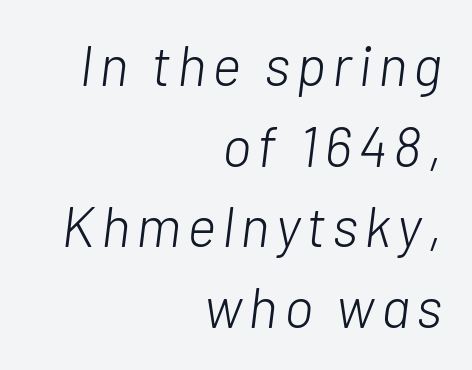
Q: Is the text bold? A: No.
Q: Is the text italic (slanted)? A: Yes, it leans right by about 7 degrees.
Q: Is the text underlined? A: No.
Q: How is the paragraph aligned? A: Right-aligned.
Q: Is the spacing between lines tight, normal or loose? A: Normal.
Q: Width (condensed, normal, or wide)? A: Normal.
Q: Stroke contrast? A: Low.
Q: x-height? A: Medium.
Q: Monospaced? A: No.
